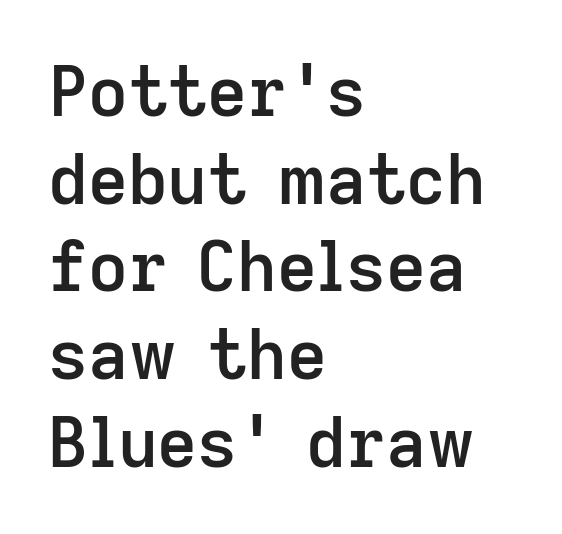
Unmarked baselines from the first word to the last. Each letter keeps its own natural width here, so spacing adapts to shape. Serif or sans? Sans — the stroke terminals are bare. In terms of letterspacing, this is plain default setting.
